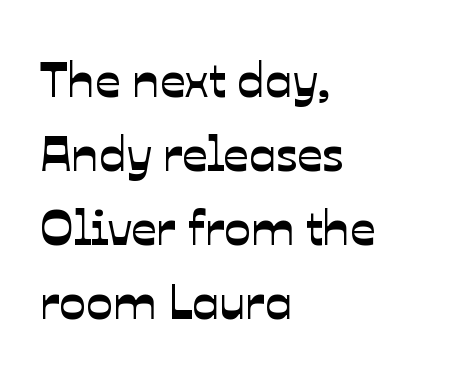
Q: Is the typeface a serif or a sans-serif typeface? A: Sans-serif.
Q: Is the text underlined? A: No.
Q: How is the paragraph aligned? A: Left-aligned.
Q: Is the spacing between letters normal or unusually wide? A: Normal.
Q: Is the spacing between lines tight, normal or loose? A: Normal.
Q: Width (condensed, normal, or wide)? A: Normal.
Q: Stroke contrast? A: Low.
Q: x-height? A: Medium.
Q: Monospaced? A: No.
